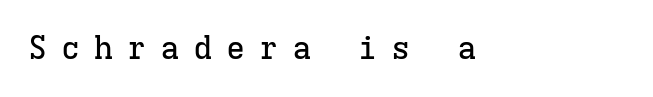
The image shows 32 px serif type, upright, monospaced; set left-aligned, unusually wide letter spacing (+0.43 em), not underlined; low stroke contrast and a medium x-height.
